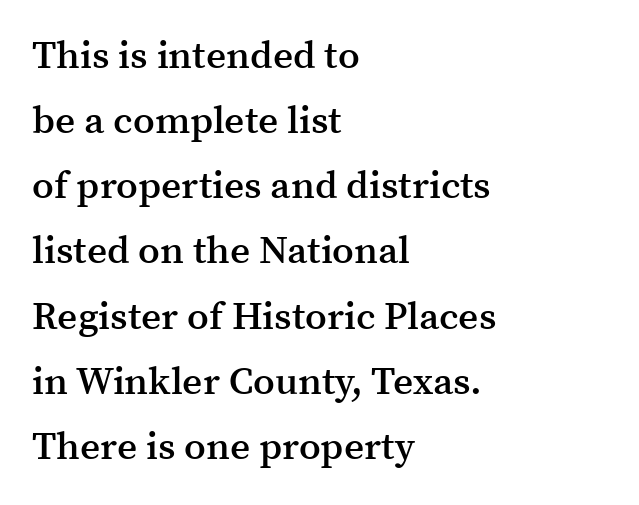
Does the lettering tilt? It doesn't — this is upright. No word sits above an underline. Stems and bowls a touch heavier than normal — semibold. Think of a printed novel: that variable character pitch is what you see here. These lines sit exactly where default settings would place them. These lines are composed in type with serifs.
